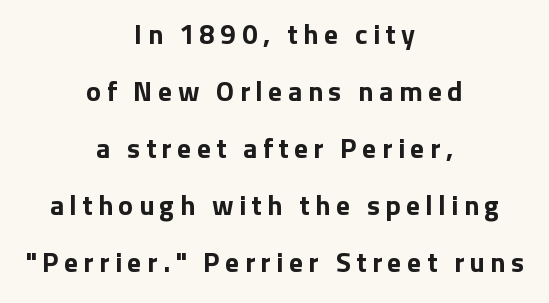
Q: Is the text bold? A: Yes.
Q: Is the text italic (slanted)? A: No, it is upright.
Q: Is the typeface a serif or a sans-serif typeface? A: Sans-serif.
Q: Is the text underlined? A: No.
Q: How is the paragraph aligned? A: Centered.
Q: Is the spacing between lines tight, normal or loose? A: Loose.
Q: Width (condensed, normal, or wide)? A: Normal.
Q: Stroke contrast? A: Low.
Q: x-height? A: Medium.
Q: Monospaced? A: No.
